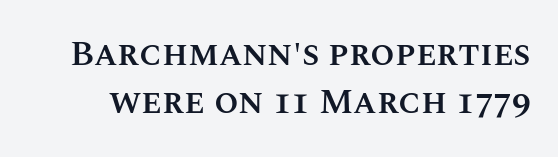
The image shows 35 px semibold type, upright; set normal line spacing (1.36x), normal letter spacing, not underlined; medium stroke contrast and a large x-height.
